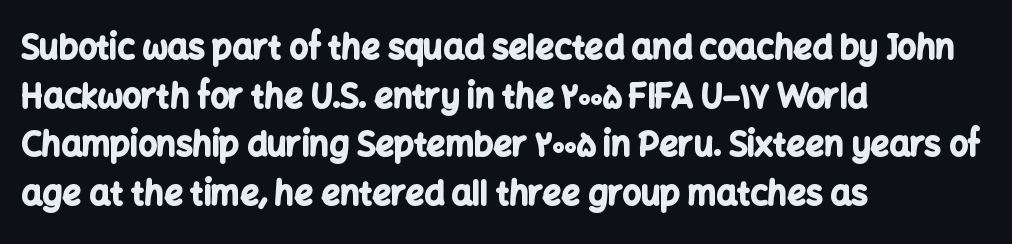
Q: Is the text bold? A: Yes.
Q: Is the text italic (slanted)? A: No, it is upright.
Q: Is the typeface a serif or a sans-serif typeface? A: Sans-serif.
Q: Is the text underlined? A: No.
Q: How is the paragraph aligned? A: Left-aligned.
Q: Is the spacing between letters normal or unusually wide? A: Normal.
Q: Is the spacing between lines tight, normal or loose? A: Normal.
Q: Width (condensed, normal, or wide)? A: Normal.
Q: Stroke contrast? A: Low.
Q: x-height? A: Medium.
Q: Monospaced? A: No.
